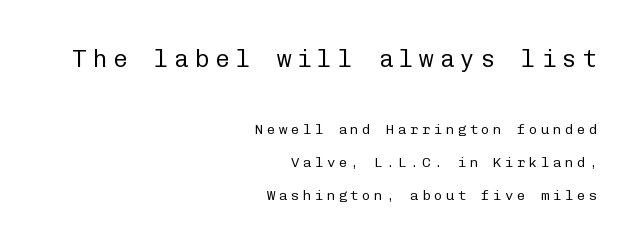
The more generous point size was reserved for the upper chunk. This sample uses an upright cut, with every glyph sitting square on the baseline. The lines are quadded right. Letters rest on an invisible, unmarked baseline.
